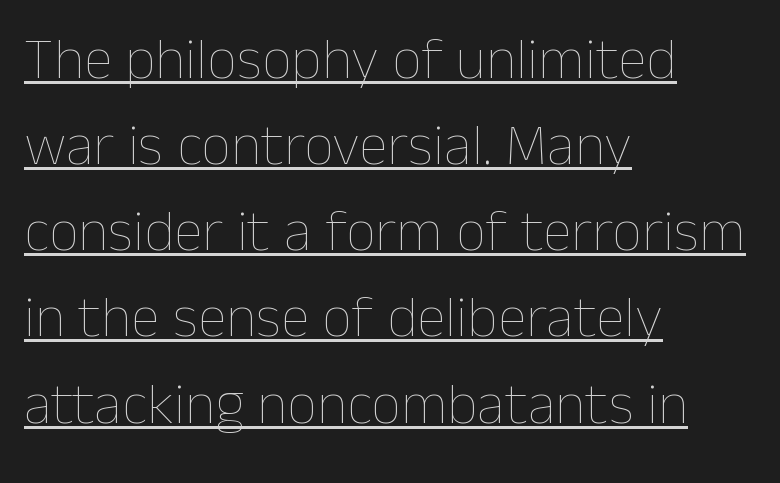
The image shows 59 px thin type, upright; set left-aligned, normal line spacing (1.46x), normal letter spacing, underlined; low stroke contrast and a medium x-height.
